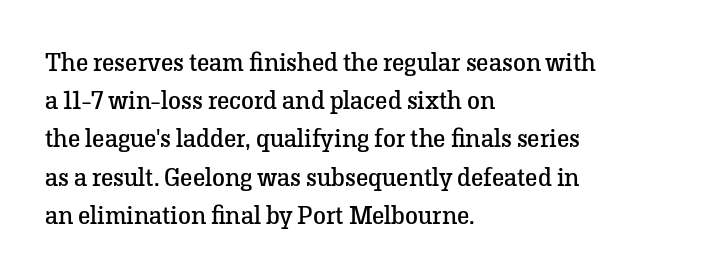
Q: Is the text bold? A: No.
Q: Is the text italic (slanted)? A: No, it is upright.
Q: Is the text underlined? A: No.
Q: How is the paragraph aligned? A: Left-aligned.
Q: Is the spacing between letters normal or unusually wide? A: Normal.
Q: Is the spacing between lines tight, normal or loose? A: Normal.
